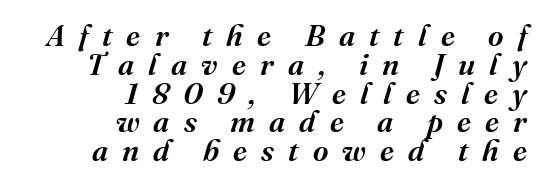
The glyphs look as if they've been sheared to an angle. You could barely slide anything between these rows. The gaps between neighbouring characters are conspicuously large. The text block is weighted toward the right margin, trailing off unevenly leftward. Check where the strokes stop: tiny serifs finish them off.
